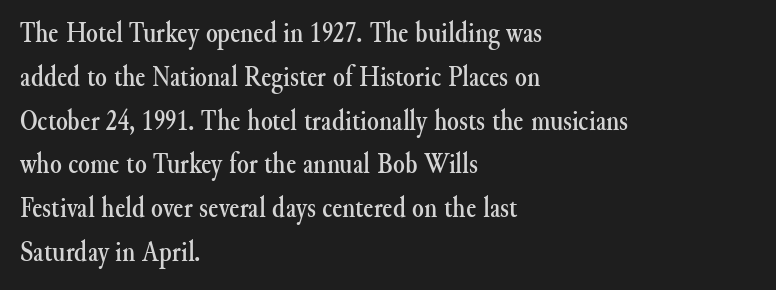
{"serif": "yes", "italic": "no", "width": "normal", "stroke_contrast": "medium", "x_height": "small", "monospaced": "no", "underline": "no", "align": "left", "line_spacing": "normal", "line_spacing_ratio": 1.46, "letter_spacing": "normal", "letter_spacing_em": 0.0, "glyph_px": 30}
